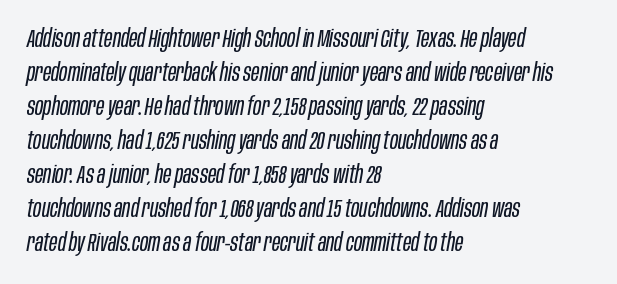
Q: Is the text bold? A: No.
Q: Is the text italic (slanted)? A: Yes, it leans right by about 10 degrees.
Q: Is the text underlined? A: No.
Q: How is the paragraph aligned? A: Left-aligned.
Q: Is the spacing between letters normal or unusually wide? A: Normal.
Q: Is the spacing between lines tight, normal or loose? A: Normal.
